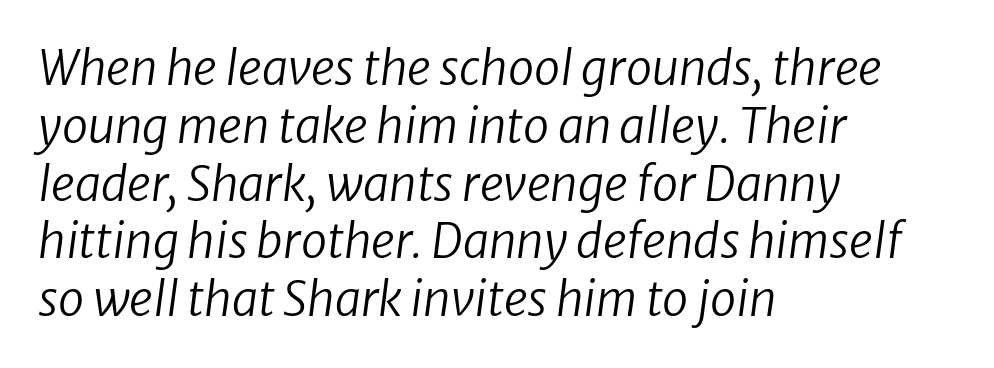
These lines keep a tight, regular rhythm from letter to letter. Line starts are locked; line ends wander. The passage shown is typed in a proportional face where columns would drift. Letters have the restrained weight of plain body copy at most. Anything drawn beneath the words? Only blank space. Posture: slanted.
